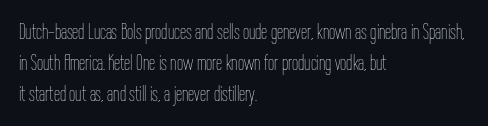
Q: Is the text bold? A: No.
Q: Is the text italic (slanted)? A: No, it is upright.
Q: Is the text underlined? A: No.
Q: How is the paragraph aligned? A: Left-aligned.
Q: Is the spacing between letters normal or unusually wide? A: Normal.
Q: Is the spacing between lines tight, normal or loose? A: Normal.
